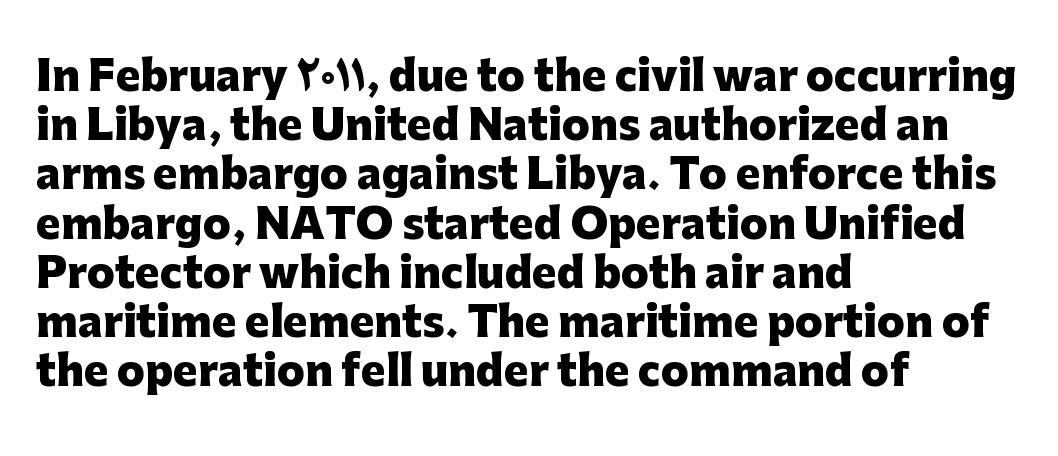
Check where the strokes stop: nothing finishes them off — pure sans. Proportional: the letters do not fall into vertical columns. Does the lettering tilt? It doesn't — this is upright. Tracking value appears to be zero — textbook default spacing. A bare baseline throughout the passage. The passage shown is emphatically bold.
